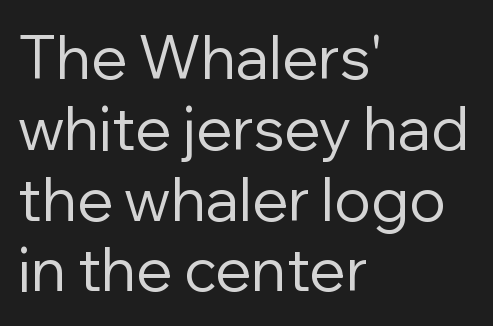
Q: Is the text bold? A: No.
Q: Is the text italic (slanted)? A: No, it is upright.
Q: Is the typeface a serif or a sans-serif typeface? A: Sans-serif.
Q: Is the text underlined? A: No.
Q: How is the paragraph aligned? A: Left-aligned.
Q: Is the spacing between letters normal or unusually wide? A: Normal.
Q: Width (condensed, normal, or wide)? A: Normal.
Q: Stroke contrast? A: Low.
Q: x-height? A: Medium.
Q: Monospaced? A: No.
